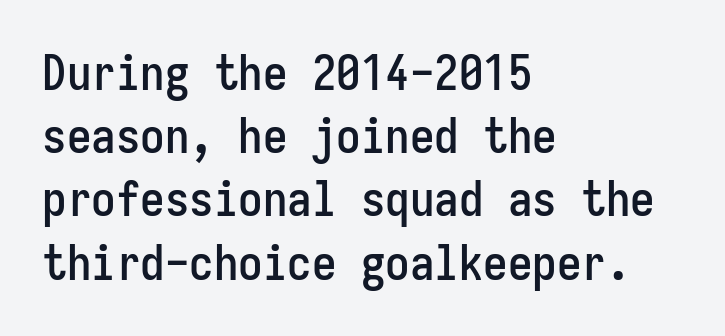
{"serif": "no", "italic": "no", "width": "condensed", "stroke_contrast": "low", "x_height": "medium", "monospaced": "yes", "underline": "no", "align": "left", "line_spacing": "normal", "line_spacing_ratio": 1.29, "letter_spacing": "normal", "letter_spacing_em": 0.0, "glyph_px": 49}
